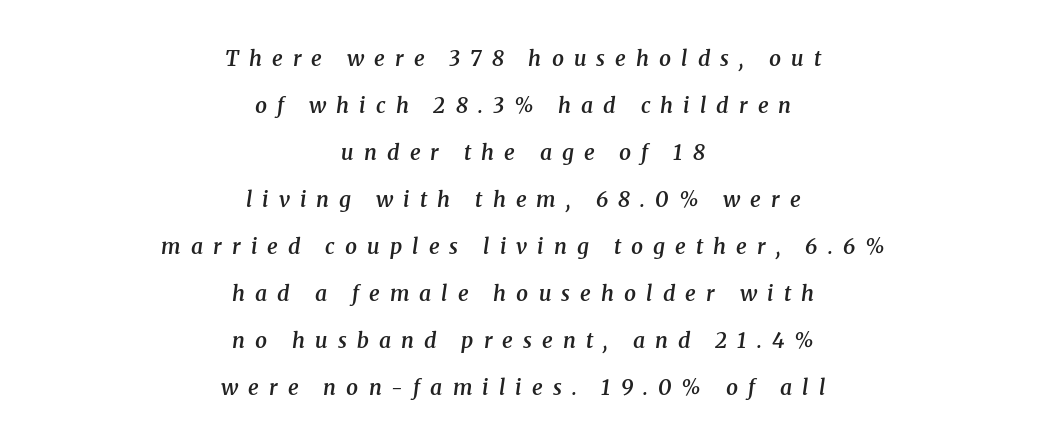
The image shows 21 px text type, italic (leaning right); set centered, loose line spacing (2.24x), unusually wide letter spacing (+0.48 em), not underlined.
